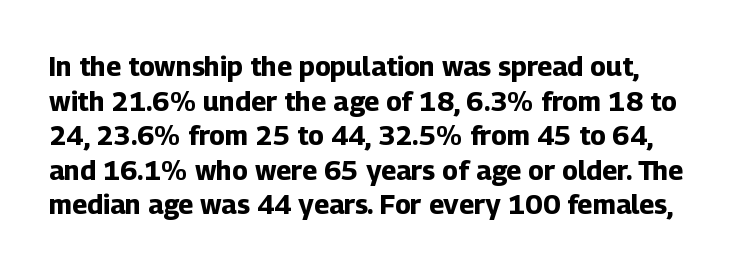
Q: Is the text bold? A: Yes.
Q: Is the text italic (slanted)? A: No, it is upright.
Q: Is the text underlined? A: No.
Q: Is the spacing between letters normal or unusually wide? A: Normal.
Q: Is the spacing between lines tight, normal or loose? A: Normal.
